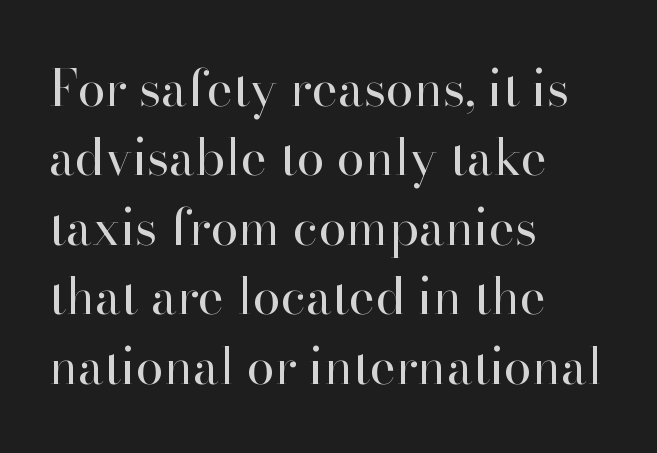
The image shows 50 px regular-weight serif type, upright; set left-aligned, normal line spacing (1.39x), normal letter spacing, not underlined; high stroke contrast and a small x-height.
